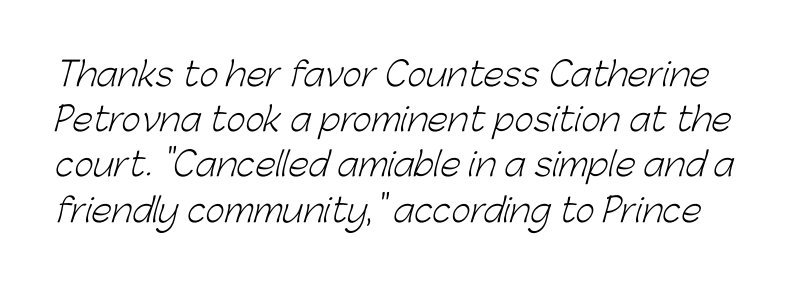
A typesetter would call this zero additional tracking. Note: no serifs on the glyphs. Letters rest on an invisible, unmarked baseline. Baseline-to-baseline distance is the conventional proportion of letter height.
